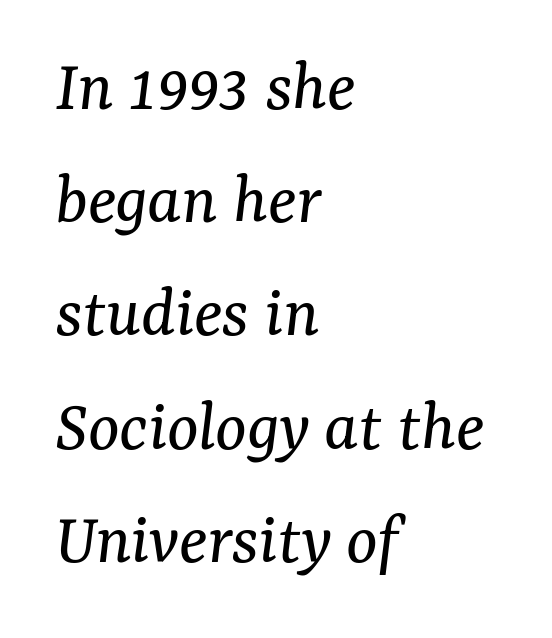
Q: Is the text bold? A: No.
Q: Is the text italic (slanted)? A: Yes, it leans right by about 7 degrees.
Q: Is the typeface a serif or a sans-serif typeface? A: Serif.
Q: Is the text underlined? A: No.
Q: How is the paragraph aligned? A: Left-aligned.
Q: Is the spacing between letters normal or unusually wide? A: Normal.
Q: Is the spacing between lines tight, normal or loose? A: Normal.
Q: Width (condensed, normal, or wide)? A: Normal.
Q: Stroke contrast? A: Medium.
Q: x-height? A: Medium.
Q: Monospaced? A: No.
